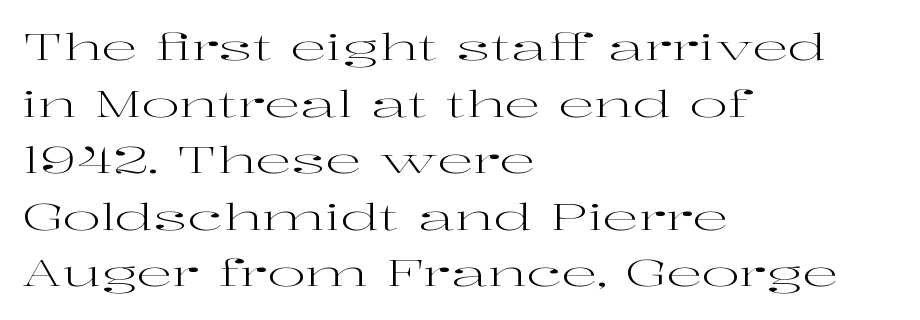
Q: Is the text bold? A: No.
Q: Is the text italic (slanted)? A: No, it is upright.
Q: Is the typeface a serif or a sans-serif typeface? A: Serif.
Q: Is the text underlined? A: No.
Q: How is the paragraph aligned? A: Left-aligned.
Q: Is the spacing between letters normal or unusually wide? A: Normal.
Q: Is the spacing between lines tight, normal or loose? A: Normal.
Q: Width (condensed, normal, or wide)? A: Wide.
Q: Stroke contrast? A: High.
Q: x-height? A: Medium.
Q: Monospaced? A: No.
